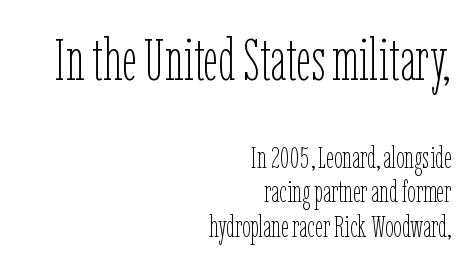
{"italic": "no", "bold": "no", "weight": "thin", "width": "condensed", "stroke_contrast": "low", "x_height": "medium", "monospaced": "no", "underline": "no", "align": "right", "line_spacing_ratio": 1.16, "letter_spacing": "normal", "letter_spacing_em": 0.0, "larger_block": "first", "size_ratio": 1.97, "glyph_px": 59}
